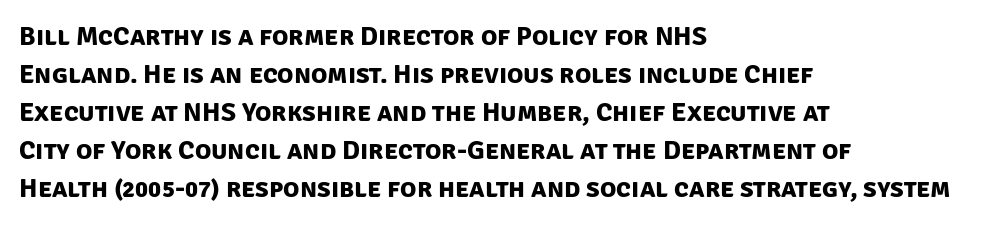
Q: Is the text bold? A: Yes.
Q: Is the text underlined? A: No.
Q: How is the paragraph aligned? A: Left-aligned.
Q: Is the spacing between letters normal or unusually wide? A: Normal.
Q: Is the spacing between lines tight, normal or loose? A: Normal.
